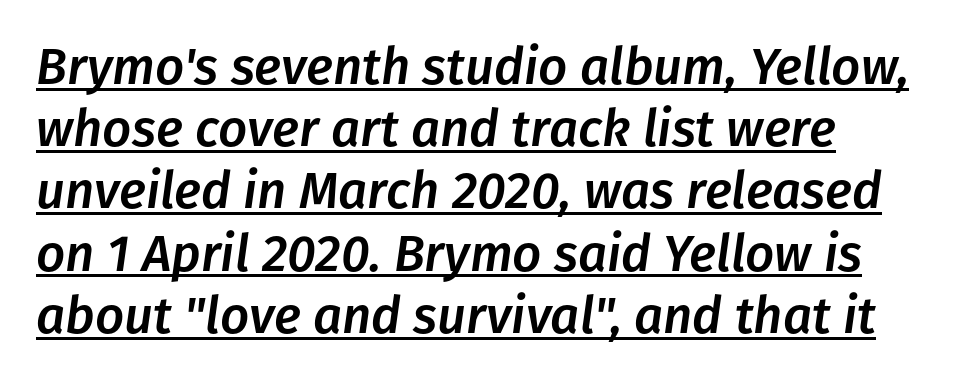
Q: Is the text italic (slanted)? A: Yes, it leans right by about 8 degrees.
Q: Is the text underlined? A: Yes.
Q: How is the paragraph aligned? A: Left-aligned.
Q: Is the spacing between letters normal or unusually wide? A: Normal.
Q: Width (condensed, normal, or wide)? A: Normal.
Q: Stroke contrast? A: Low.
Q: x-height? A: Medium.
Q: Monospaced? A: No.
